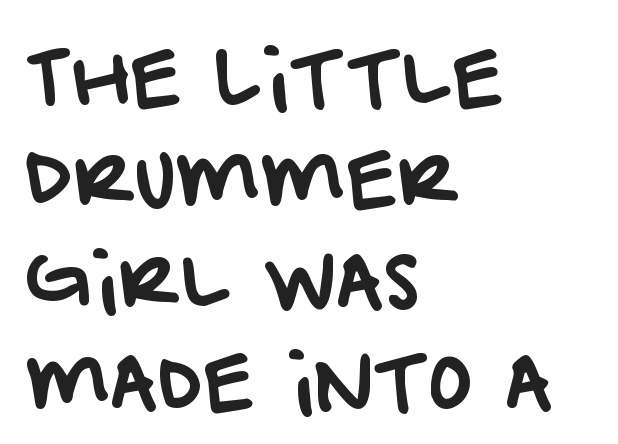
Q: Is the typeface a serif or a sans-serif typeface? A: Sans-serif.
Q: Is the text underlined? A: No.
Q: How is the paragraph aligned? A: Left-aligned.
Q: Is the spacing between letters normal or unusually wide? A: Normal.
Q: Is the spacing between lines tight, normal or loose? A: Normal.
Q: Width (condensed, normal, or wide)? A: Normal.
Q: Stroke contrast? A: Low.
Q: x-height? A: Large.
Q: Monospaced? A: No.
